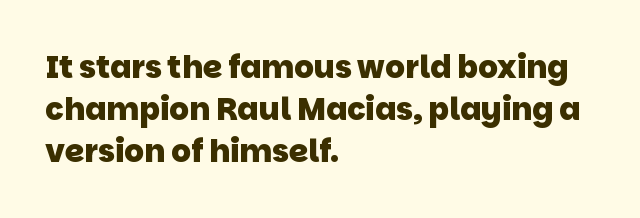
The image shows 31 px heavy sans-serif type; set left-aligned, normal line spacing (1.35x), normal letter spacing, not underlined; low stroke contrast and a large x-height.
